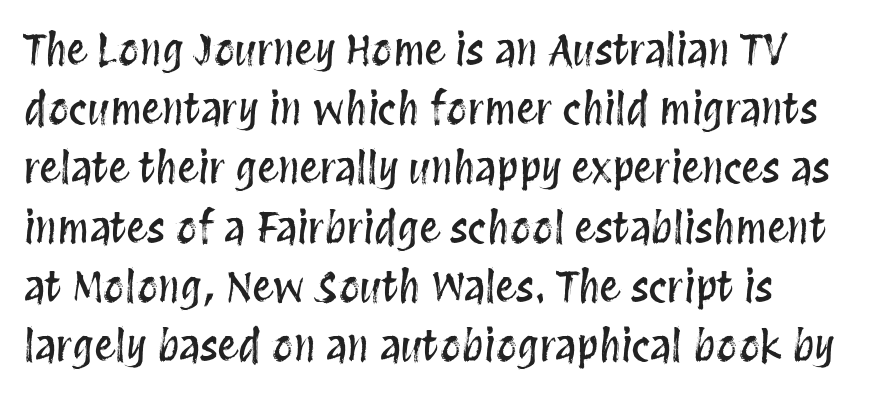
{"italic": "no", "width": "condensed", "stroke_contrast": "medium", "x_height": "large", "monospaced": "no", "underline": "no", "line_spacing": "normal", "line_spacing_ratio": 1.41, "letter_spacing": "normal", "letter_spacing_em": 0.0, "glyph_px": 42}
